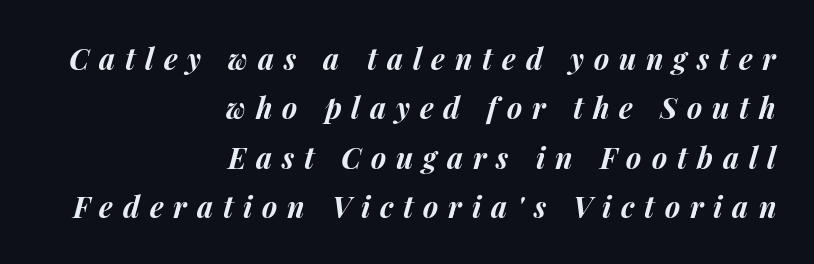
{"italic": "yes", "lean": "right", "slant_degrees": 14, "bold": "yes", "weight": "bold", "width": "normal", "stroke_contrast": "medium", "x_height": "medium", "monospaced": "no", "underline": "no", "align": "right", "line_spacing": "normal", "line_spacing_ratio": 1.7, "letter_spacing": "wide", "letter_spacing_em": 0.34, "glyph_px": 29}
